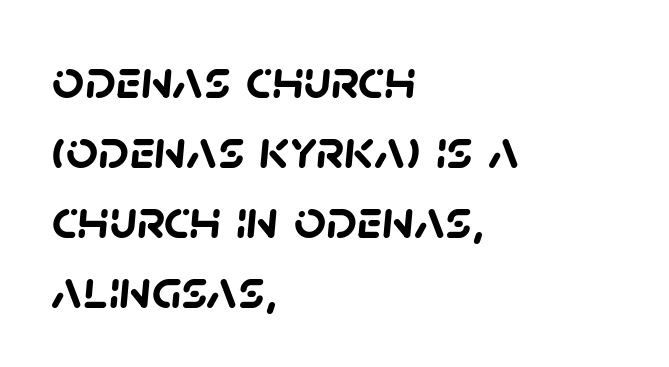
Q: Is the text bold? A: Yes.
Q: Is the typeface a serif or a sans-serif typeface? A: Sans-serif.
Q: Is the text underlined? A: No.
Q: How is the paragraph aligned? A: Left-aligned.
Q: Is the spacing between letters normal or unusually wide? A: Normal.
Q: Is the spacing between lines tight, normal or loose? A: Normal.
Q: Width (condensed, normal, or wide)? A: Normal.
Q: Stroke contrast? A: Low.
Q: x-height? A: Large.
Q: Monospaced? A: No.
